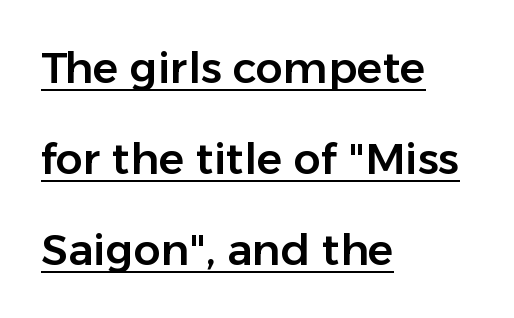
The image shows 43 px sans-serif type, upright; set left-aligned, loose line spacing (2.12x), normal letter spacing, underlined; low stroke contrast and a medium x-height.
